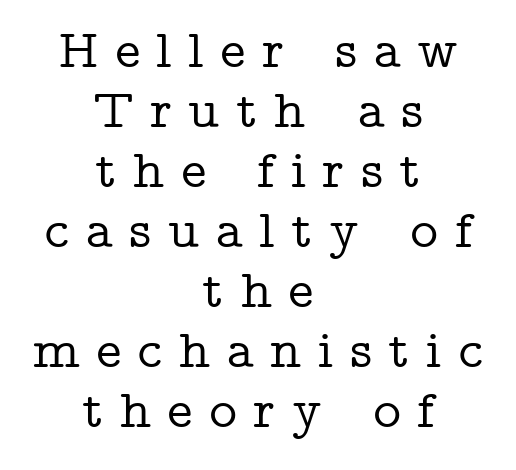
Baseline-to-baseline distance is barely more than the letter height. The passage shown is typed in a proportional face where columns would drift. Type without underlining. The text was rendered using a seriffed face with decorative stroke endings. Loose tracking; the words dissolve into strings of separated letters. These lines were composed using upright roman letters.
